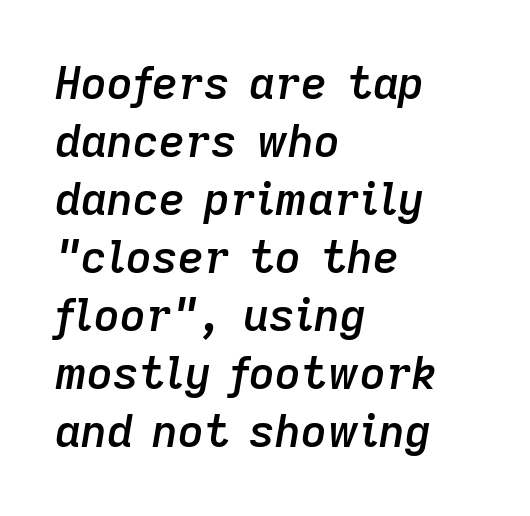
Students, note that the glyphs here touch the page at normal intervals. A typesetter would call this proportional, since set widths differ per character. The block of text has a typical density, with ordinary space between rows. Firm but not heavy-handed strokes: this text is semibold. Line starts are locked; line ends wander. The zone under the glyphs is completely vacant.
